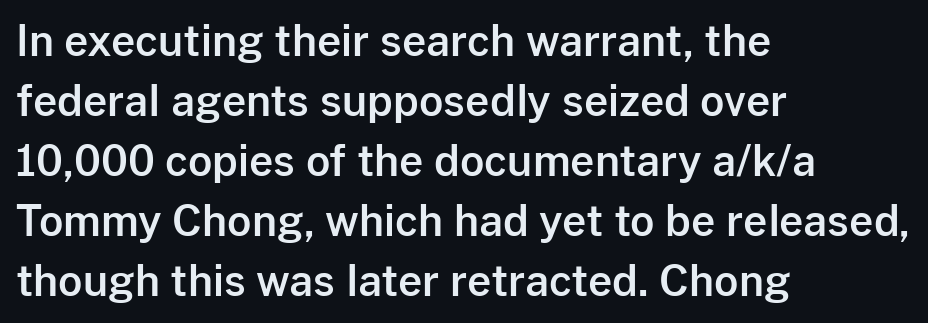
The image shows 42 px sans-serif type, upright; set left-aligned, normal line spacing (1.43x), normal letter spacing, not underlined; low stroke contrast and a medium x-height.
